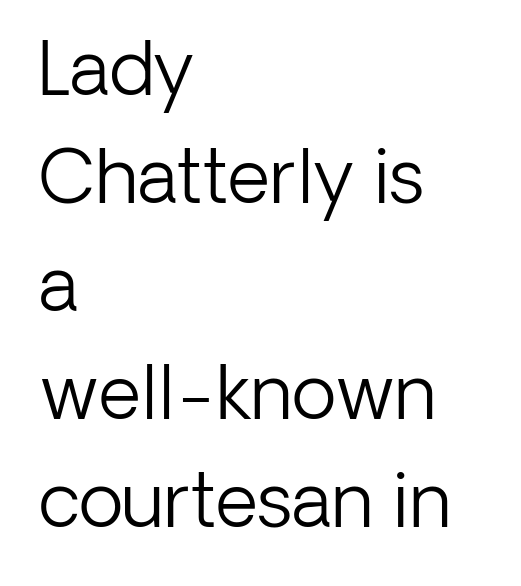
The image shows 74 px light sans-serif type, upright; set left-aligned, normal line spacing (1.46x), normal letter spacing, not underlined; low stroke contrast and a medium x-height.
